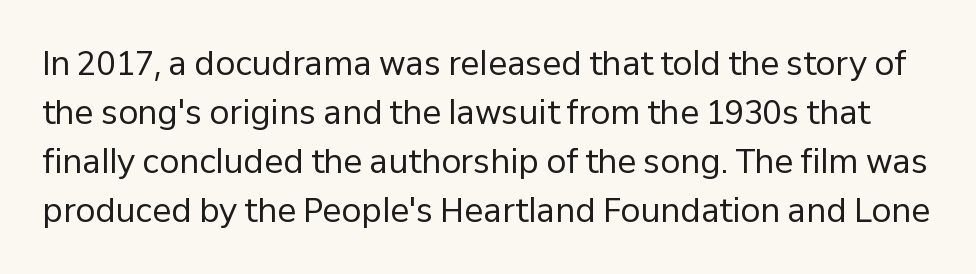
{"serif": "no", "italic": "no", "bold": "no", "weight": "regular", "width": "normal", "stroke_contrast": "low", "x_height": "medium", "monospaced": "no", "underline": "no", "line_spacing": "normal", "line_spacing_ratio": 1.53, "letter_spacing": "normal", "letter_spacing_em": 0.0, "glyph_px": 32}
